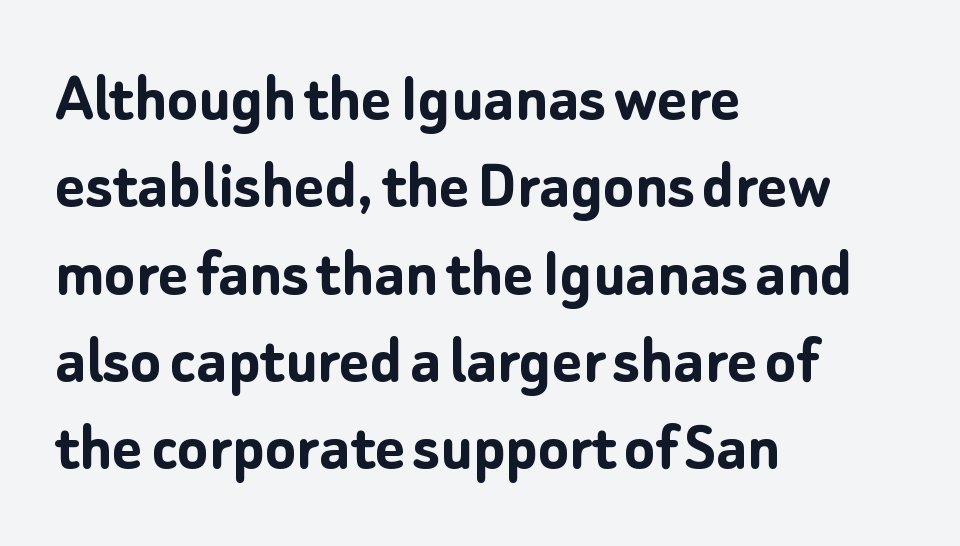
{"serif": "no", "italic": "no", "bold": "yes", "weight": "semibold", "width": "normal", "stroke_contrast": "low", "x_height": "medium", "monospaced": "no", "underline": "no", "align": "left", "line_spacing_ratio": 1.23, "letter_spacing": "normal", "letter_spacing_em": 0.0, "glyph_px": 71}
